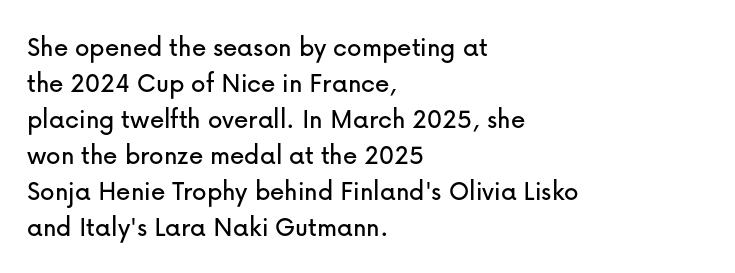
Q: Is the text italic (slanted)? A: No, it is upright.
Q: Is the typeface a serif or a sans-serif typeface? A: Sans-serif.
Q: Is the text underlined? A: No.
Q: How is the paragraph aligned? A: Left-aligned.
Q: Is the spacing between letters normal or unusually wide? A: Normal.
Q: Width (condensed, normal, or wide)? A: Normal.
Q: Stroke contrast? A: Low.
Q: x-height? A: Medium.
Q: Monospaced? A: No.
